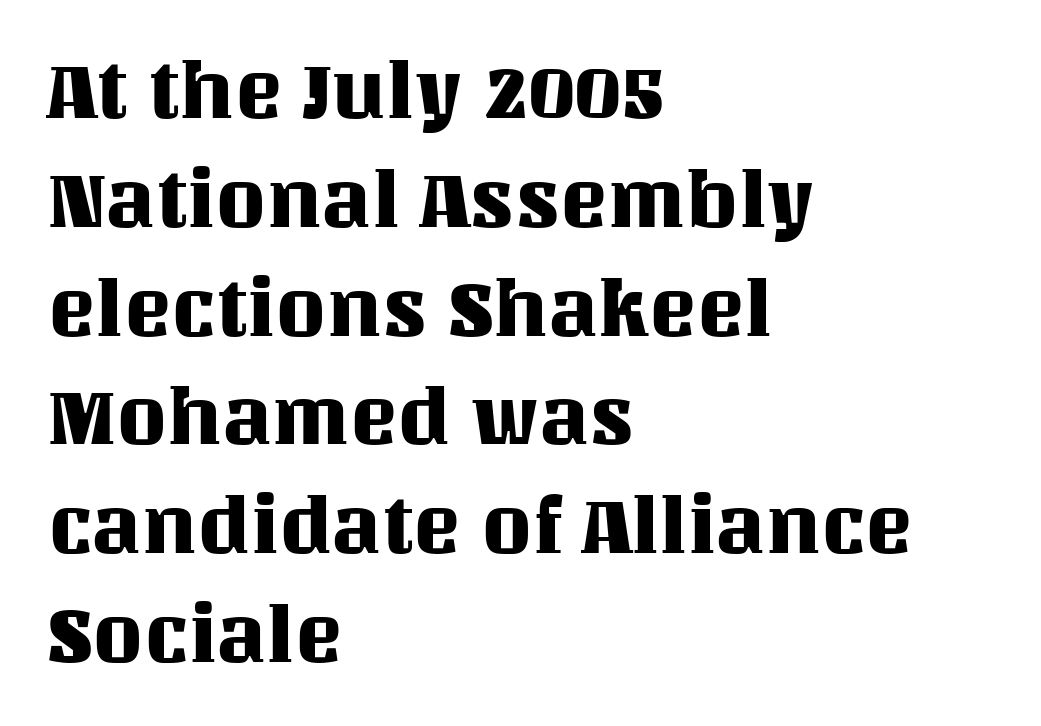
The image shows 80 px text type, upright; set left-aligned, normal line spacing (1.36x), normal letter spacing, not underlined; medium stroke contrast and a large x-height.
